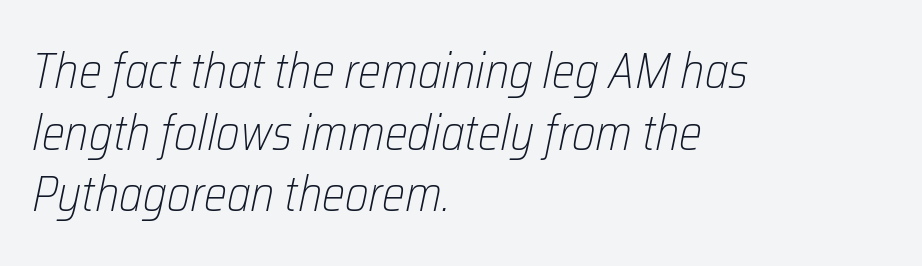
What stands out about the letter spacing? Nothing — it is the standard amount. A normal amount of white space separates one row of letters from the next. Heft: none added — not bold. The compositor pushed each line to the left boundary. These lines were composed using italics.
